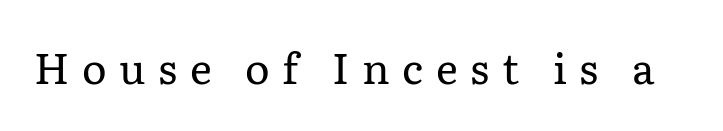
Q: Is the text bold? A: No.
Q: Is the text italic (slanted)? A: No, it is upright.
Q: Is the typeface a serif or a sans-serif typeface? A: Serif.
Q: Is the text underlined? A: No.
Q: Is the spacing between letters normal or unusually wide? A: Unusually wide.
Q: Width (condensed, normal, or wide)? A: Normal.
Q: Stroke contrast? A: Low.
Q: x-height? A: Medium.
Q: Monospaced? A: No.
